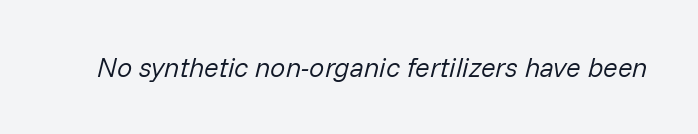
The image shows 27 px text type, italic (leaning right); set normal letter spacing, not underlined.
